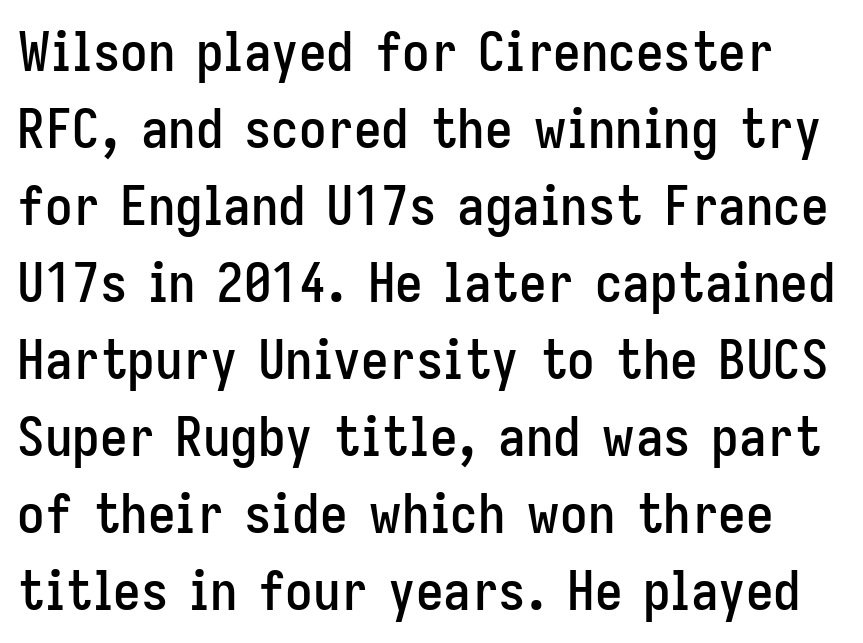
The image shows 55 px condensed sans-serif type, upright; set normal line spacing (1.4x), normal letter spacing, not underlined; low stroke contrast and a medium x-height.
